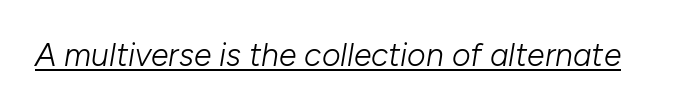
{"italic": "yes", "lean": "right", "slant_degrees": 10, "bold": "no", "weight": "light", "width": "normal", "stroke_contrast": "low", "x_height": "medium", "monospaced": "no", "underline": "yes", "letter_spacing": "normal", "letter_spacing_em": 0.0, "glyph_px": 32}
